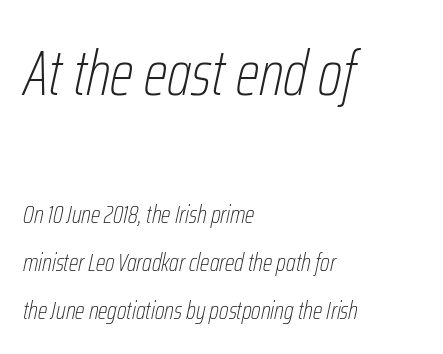
Unmarked baselines from the first word to the last. Italic? Definitely — the glyphs are oblique. The line-height multiplier appears high, well above default. Weight: not bold — regular or lighter. Which of the two is more prominent by size? The first, at the top.
